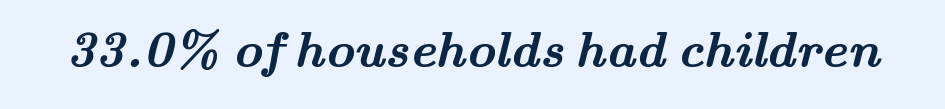
Q: Is the text bold? A: Yes.
Q: Is the typeface a serif or a sans-serif typeface? A: Serif.
Q: Is the text underlined? A: No.
Q: Is the spacing between letters normal or unusually wide? A: Normal.
Q: Width (condensed, normal, or wide)? A: Wide.
Q: Stroke contrast? A: Medium.
Q: x-height? A: Small.
Q: Monospaced? A: No.
